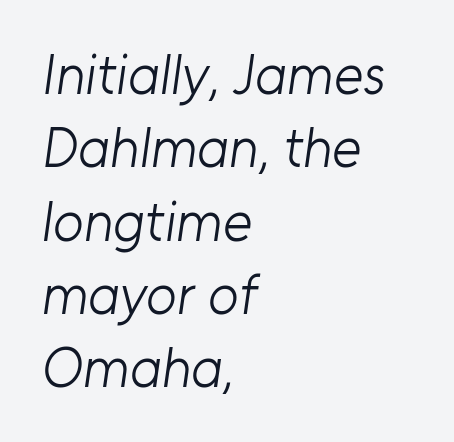
The image shows 56 px light sans-serif type; set left-aligned, normal line spacing (1.31x), normal letter spacing, not underlined; low stroke contrast and a medium x-height.
